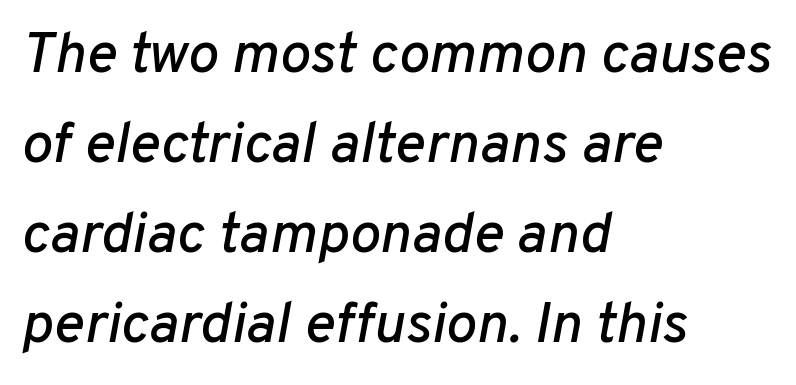
{"italic": "yes", "lean": "right", "slant_degrees": 10, "width": "normal", "stroke_contrast": "low", "x_height": "medium", "monospaced": "no", "underline": "no", "align": "left", "line_spacing": "normal", "line_spacing_ratio": 1.55, "letter_spacing": "normal", "letter_spacing_em": 0.0, "glyph_px": 58}
